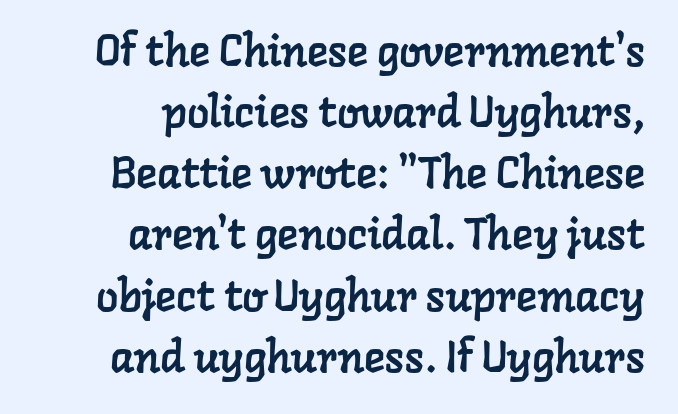
Q: Is the typeface a serif or a sans-serif typeface? A: Serif.
Q: Is the text underlined? A: No.
Q: How is the paragraph aligned? A: Right-aligned.
Q: Is the spacing between letters normal or unusually wide? A: Normal.
Q: Is the spacing between lines tight, normal or loose? A: Normal.
Q: Width (condensed, normal, or wide)? A: Normal.
Q: Stroke contrast? A: Low.
Q: x-height? A: Medium.
Q: Monospaced? A: No.
